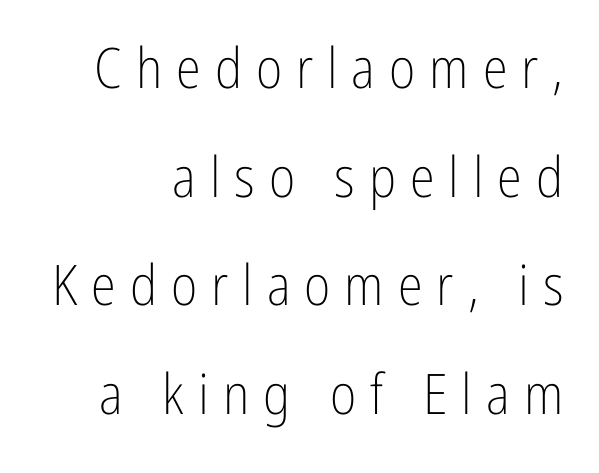
The text block is weighted toward the right margin, trailing off unevenly leftward. Stem width sits at or under what a default text font uses. Every stem runs plumb, perpendicular to the baseline. Widely set lines give the paragraph a tall, airy silhouette. Substantial extra tracking has been applied to these lines.
